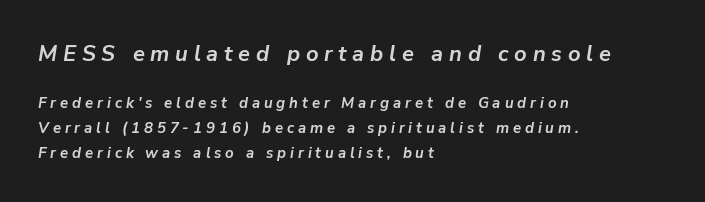
{"italic": "yes", "lean": "right", "slant_degrees": 9, "bold": "yes", "underline": "no", "align": "left", "line_spacing": "normal", "line_spacing_ratio": 1.66, "letter_spacing": "wide", "letter_spacing_em": 0.26, "larger_block": "first", "size_ratio": 1.47, "glyph_px": 22}
